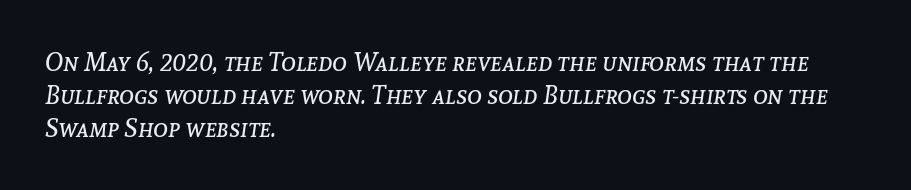
Q: Is the text bold? A: No.
Q: Is the text italic (slanted)? A: Yes, it leans right by about 8 degrees.
Q: Is the text underlined? A: No.
Q: How is the paragraph aligned? A: Left-aligned.
Q: Is the spacing between letters normal or unusually wide? A: Normal.
Q: Is the spacing between lines tight, normal or loose? A: Normal.
